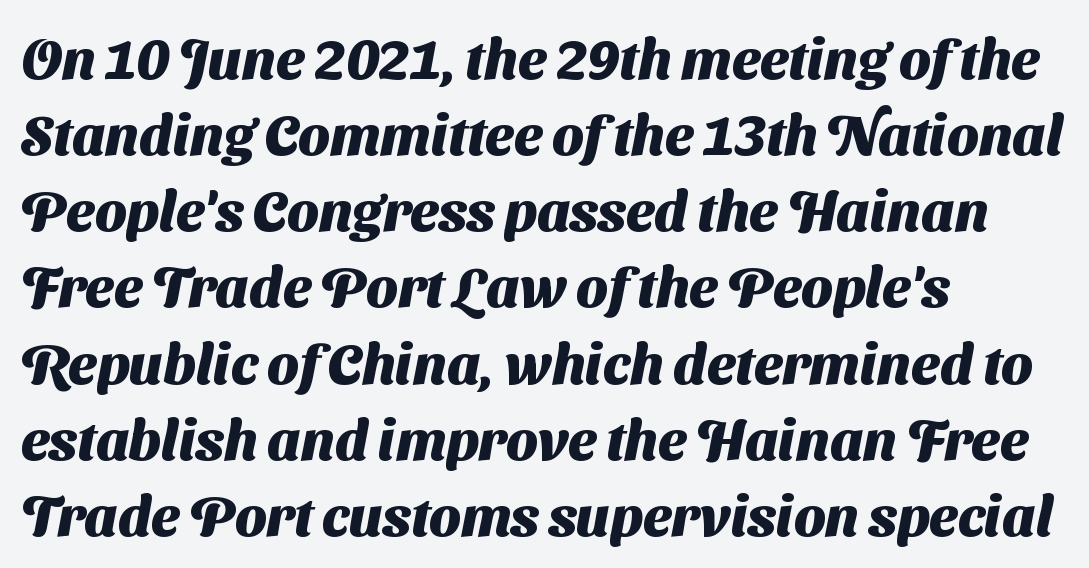
The image shows 56 px heavy sans-serif type; set left-aligned, normal line spacing (1.36x), normal letter spacing, not underlined; medium stroke contrast and a medium x-height.
